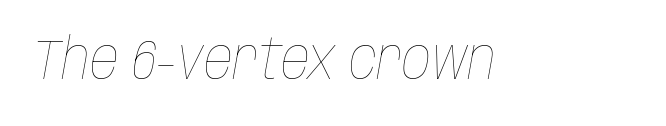
The face used here is proportionally spaced, like ordinary book or web type. Just letters on the line, the space beneath them empty. There is no visible air inserted between adjacent glyphs. Vertical stems look standard width or narrower in stroke. The font's italic variant was chosen for this text.
